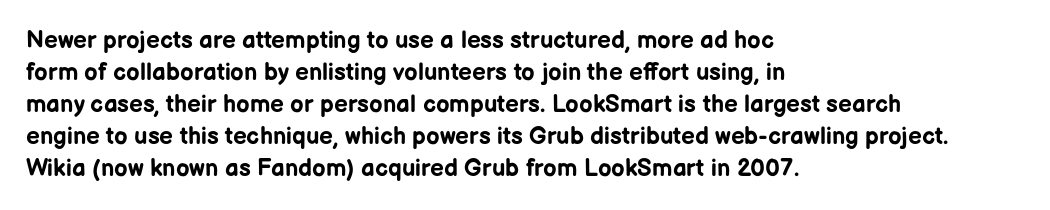
Q: Is the text bold? A: Yes.
Q: Is the text italic (slanted)? A: No, it is upright.
Q: Is the text underlined? A: No.
Q: How is the paragraph aligned? A: Left-aligned.
Q: Is the spacing between letters normal or unusually wide? A: Normal.
Q: Is the spacing between lines tight, normal or loose? A: Normal.
